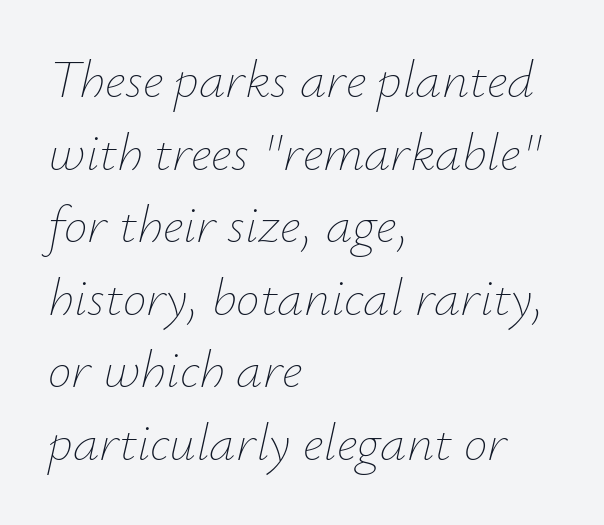
{"italic": "yes", "lean": "right", "slant_degrees": 12, "bold": "no", "weight": "thin", "width": "normal", "stroke_contrast": "low", "x_height": "small", "monospaced": "no", "underline": "no", "align": "left", "line_spacing": "normal", "line_spacing_ratio": 1.37, "letter_spacing": "normal", "letter_spacing_em": 0.0, "glyph_px": 53}
